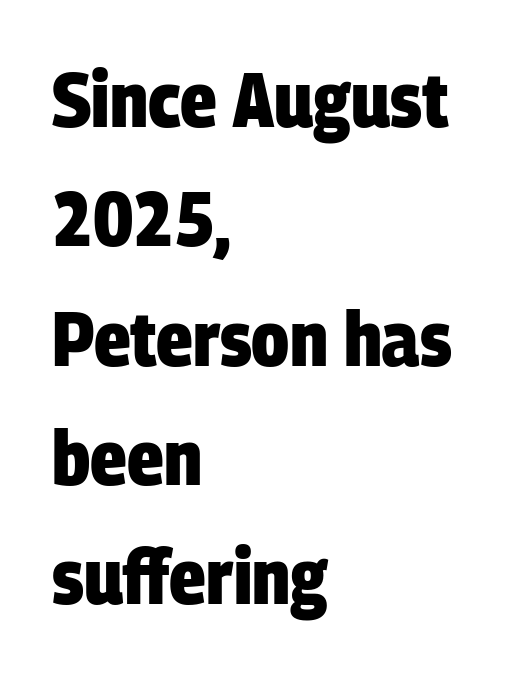
{"serif": "no", "bold": "yes", "weight": "heavy", "width": "condensed", "stroke_contrast": "low", "x_height": "large", "monospaced": "no", "underline": "no", "align": "left", "line_spacing": "normal", "line_spacing_ratio": 1.55, "letter_spacing": "normal", "letter_spacing_em": 0.0, "glyph_px": 77}
